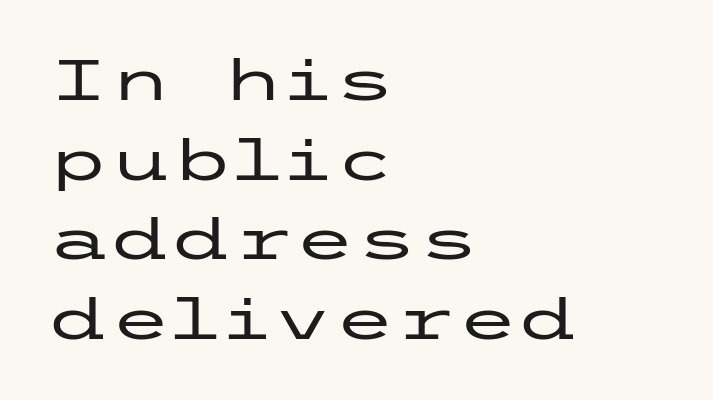
The image shows 56 px wide sans-serif type, upright; set left-aligned, normal line spacing (1.42x), normal letter spacing, not underlined; low stroke contrast and a medium x-height.
